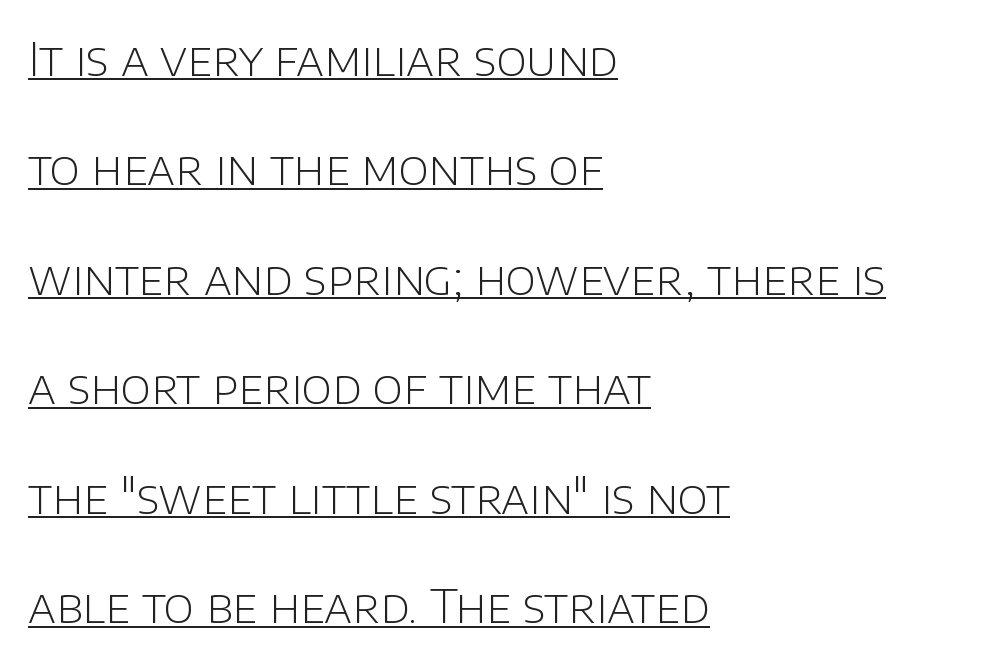
{"serif": "no", "italic": "no", "bold": "no", "weight": "light", "width": "normal", "stroke_contrast": "low", "x_height": "large", "monospaced": "no", "underline": "yes", "align": "left", "line_spacing": "loose", "line_spacing_ratio": 2.38, "letter_spacing": "normal", "letter_spacing_em": 0.0, "glyph_px": 46}
